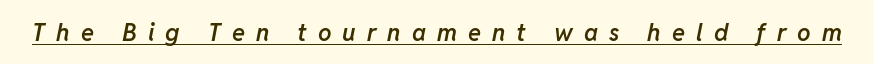
The image shows 24 px text type, italic (leaning right); set unusually wide letter spacing (+0.46 em), underlined.
